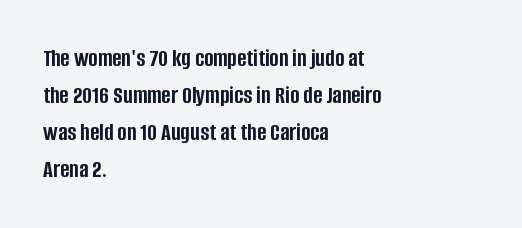
Q: Is the text bold? A: Yes.
Q: Is the text italic (slanted)? A: No, it is upright.
Q: Is the text underlined? A: No.
Q: How is the paragraph aligned? A: Left-aligned.
Q: Is the spacing between letters normal or unusually wide? A: Normal.
Q: Is the spacing between lines tight, normal or loose? A: Normal.
